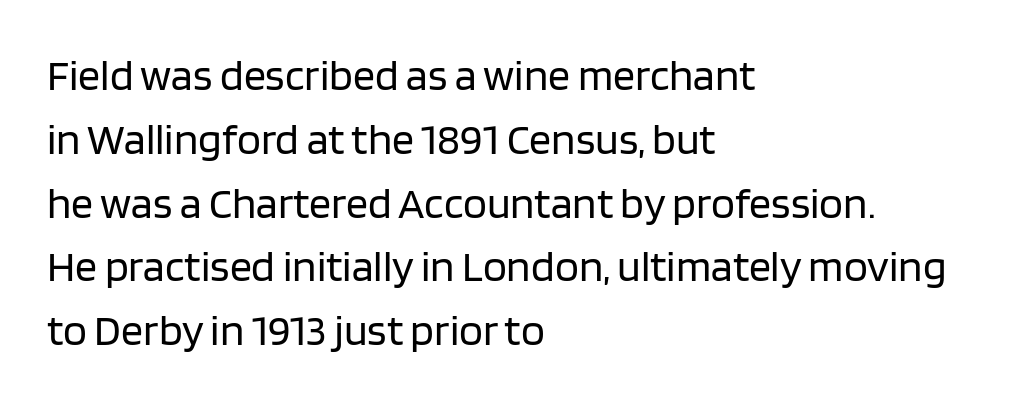
The image shows 44 px regular-weight sans-serif type, upright; set left-aligned, normal line spacing (1.45x), normal letter spacing, not underlined; low stroke contrast and a large x-height.
